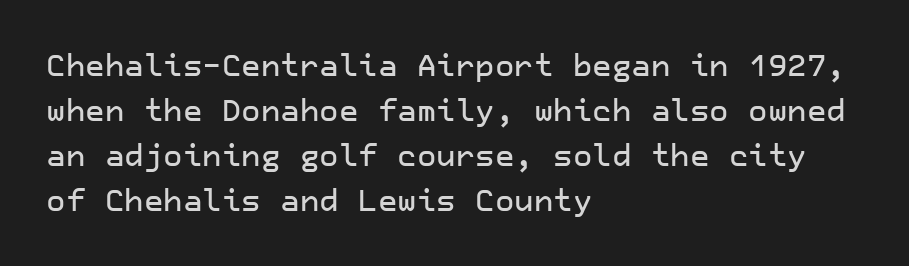
The image shows 30 px sans-serif type, upright; set left-aligned, normal line spacing (1.5x), normal letter spacing, not underlined; low stroke contrast and a medium x-height.
